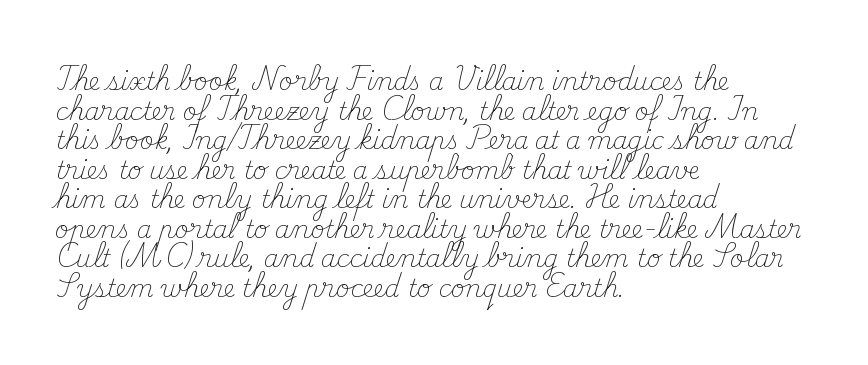
{"bold": "no", "underline": "no", "align": "left", "line_spacing_ratio": 1.23, "letter_spacing": "normal", "letter_spacing_em": 0.0, "glyph_px": 24}
